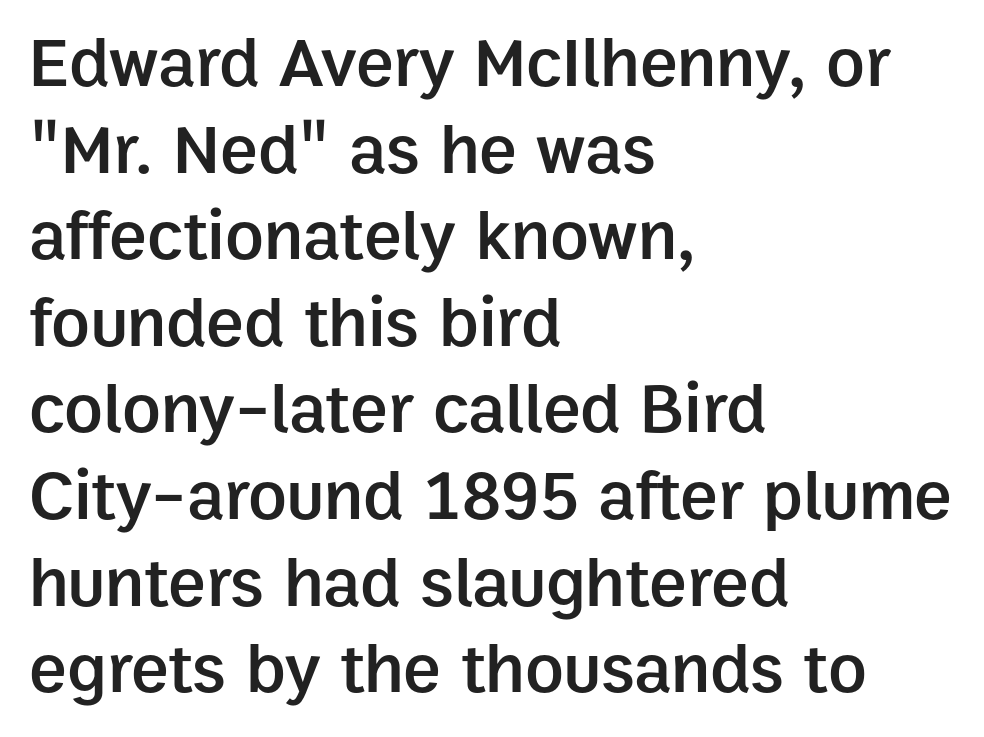
The image shows 71 px semibold sans-serif type, upright; set left-aligned, line spacing 1.22x, normal letter spacing, not underlined; low stroke contrast and a medium x-height.
